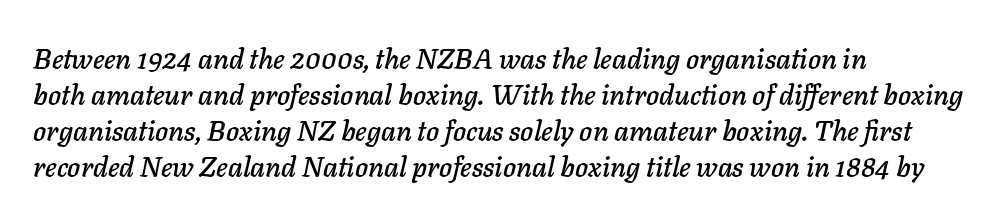
The image shows 28 px text type, italic (leaning right); set left-aligned, normal line spacing (1.28x), normal letter spacing, not underlined; low stroke contrast and a medium x-height.
